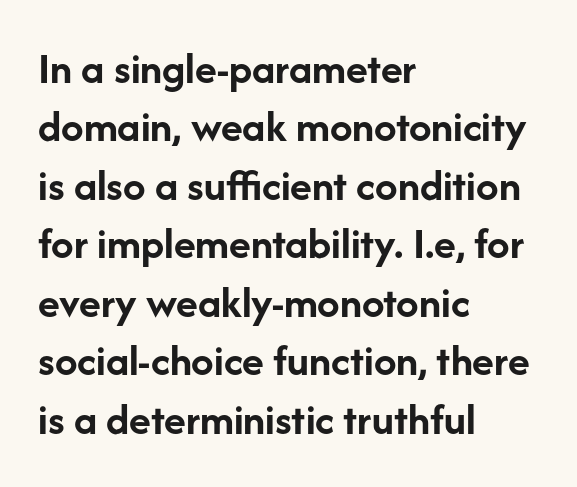
{"serif": "no", "italic": "no", "bold": "yes", "weight": "semibold", "width": "normal", "stroke_contrast": "low", "x_height": "medium", "monospaced": "no", "underline": "no", "align": "left", "line_spacing": "normal", "line_spacing_ratio": 1.3, "letter_spacing": "normal", "letter_spacing_em": 0.0, "glyph_px": 45}
